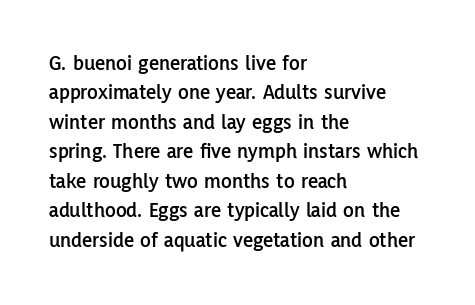
{"italic": "no", "underline": "no", "align": "left", "line_spacing": "normal", "line_spacing_ratio": 1.34, "letter_spacing": "normal", "letter_spacing_em": 0.0, "glyph_px": 22}
